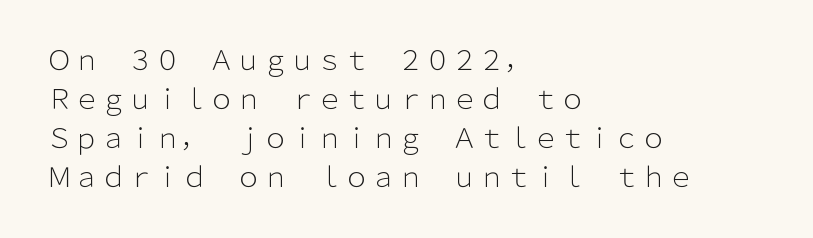
Q: Is the text bold? A: No.
Q: Is the text italic (slanted)? A: No, it is upright.
Q: Is the text underlined? A: No.
Q: How is the paragraph aligned? A: Left-aligned.
Q: Is the spacing between letters normal or unusually wide? A: Normal.
Q: Is the spacing between lines tight, normal or loose? A: Normal.
